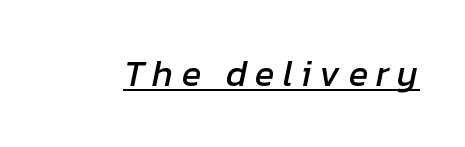
{"italic": "yes", "lean": "right", "slant_degrees": 12, "width": "normal", "stroke_contrast": "low", "x_height": "medium", "monospaced": "no", "underline": "yes", "letter_spacing": "wide", "letter_spacing_em": 0.23, "glyph_px": 36}
